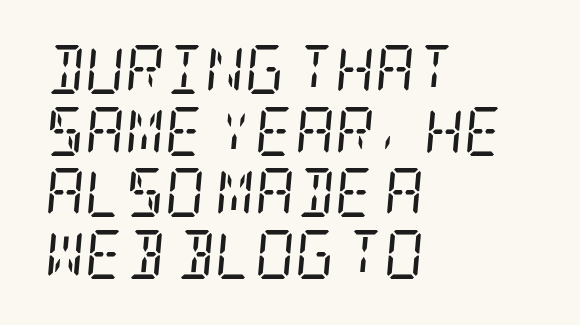
Q: Is the text bold? A: No.
Q: Is the text italic (slanted)? A: Yes, it leans right by about 5 degrees.
Q: Is the typeface a serif or a sans-serif typeface? A: Serif.
Q: Is the text underlined? A: No.
Q: How is the paragraph aligned? A: Left-aligned.
Q: Is the spacing between letters normal or unusually wide? A: Normal.
Q: Is the spacing between lines tight, normal or loose? A: Normal.
Q: Width (condensed, normal, or wide)? A: Condensed.
Q: Stroke contrast? A: Low.
Q: x-height? A: Large.
